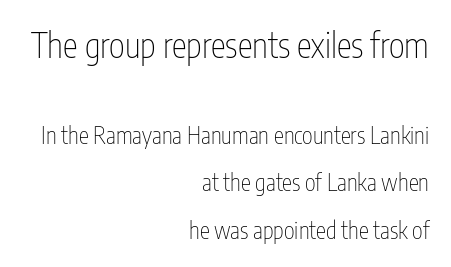
{"serif": "no", "italic": "no", "bold": "no", "weight": "thin", "width": "condensed", "stroke_contrast": "low", "x_height": "medium", "monospaced": "no", "underline": "no", "align": "right", "line_spacing": "loose", "line_spacing_ratio": 2.07, "letter_spacing": "normal", "letter_spacing_em": 0.0, "larger_block": "first", "size_ratio": 1.48, "glyph_px": 34}
